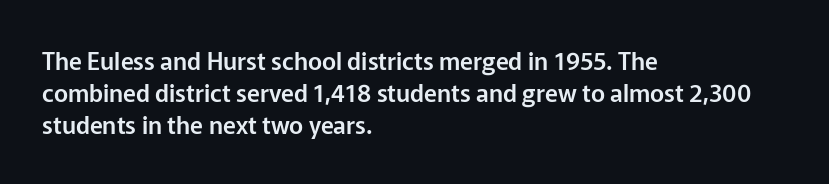
Q: Is the text italic (slanted)? A: No, it is upright.
Q: Is the text underlined? A: No.
Q: How is the paragraph aligned? A: Left-aligned.
Q: Is the spacing between letters normal or unusually wide? A: Normal.
Q: Is the spacing between lines tight, normal or loose? A: Normal.
